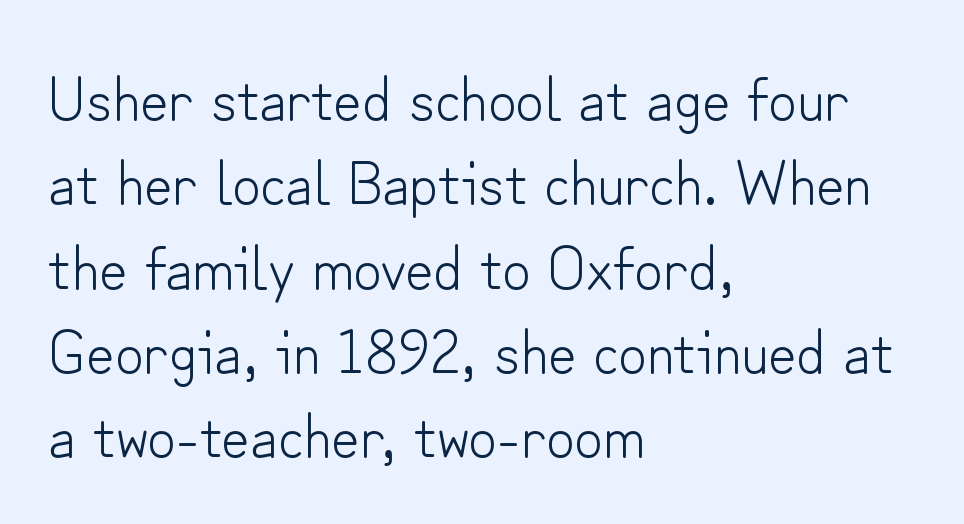
Q: Is the text bold? A: No.
Q: Is the text italic (slanted)? A: No, it is upright.
Q: Is the typeface a serif or a sans-serif typeface? A: Sans-serif.
Q: Is the text underlined? A: No.
Q: How is the paragraph aligned? A: Left-aligned.
Q: Is the spacing between letters normal or unusually wide? A: Normal.
Q: Is the spacing between lines tight, normal or loose? A: Normal.
Q: Width (condensed, normal, or wide)? A: Normal.
Q: Stroke contrast? A: Low.
Q: x-height? A: Small.
Q: Monospaced? A: No.
